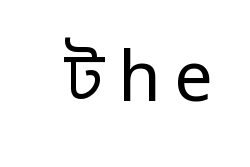
{"serif": "no", "italic": "no", "bold": "no", "weight": "regular", "width": "condensed", "stroke_contrast": "low", "x_height": "large", "monospaced": "no", "underline": "no", "letter_spacing": "wide", "letter_spacing_em": 0.2, "glyph_px": 69}
